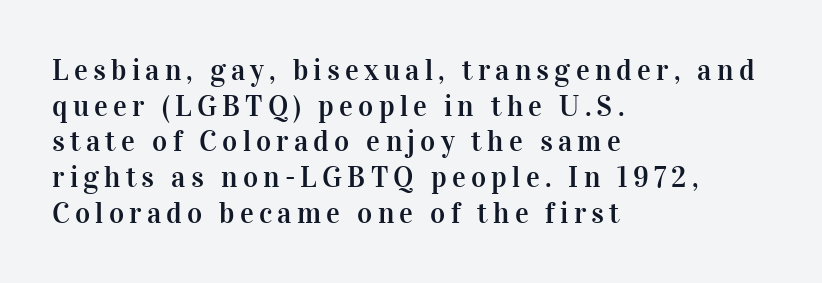
The image shows 29 px serif type, upright; set left-aligned, line spacing 1.23x, not underlined; high stroke contrast and a medium x-height.
